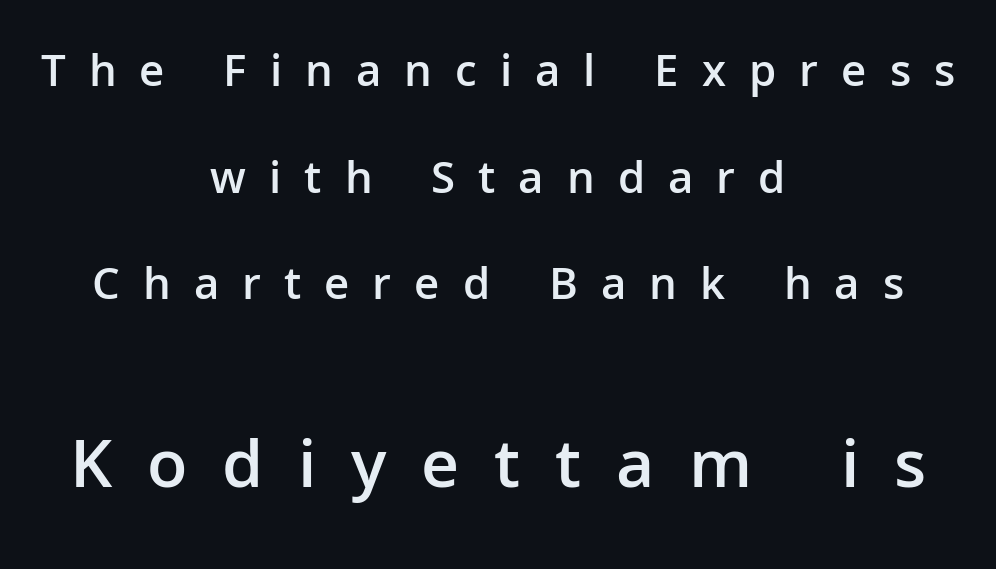
{"serif": "no", "italic": "no", "bold": "semi", "weight": "semibold", "width": "normal", "stroke_contrast": "low", "x_height": "medium", "monospaced": "no", "underline": "no", "align": "center", "line_spacing": "loose", "line_spacing_ratio": 2.27, "letter_spacing": "wide", "letter_spacing_em": 0.49, "larger_block": "second", "size_ratio": 1.51, "glyph_px": 71}
